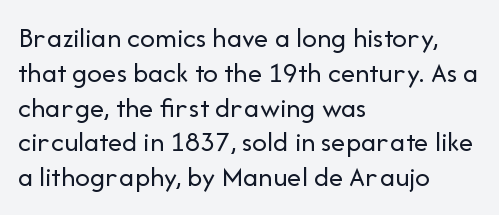
The image shows 29 px regular-weight sans-serif type, upright; set left-aligned, line spacing 1.2x, normal letter spacing, not underlined; low stroke contrast and a medium x-height.
